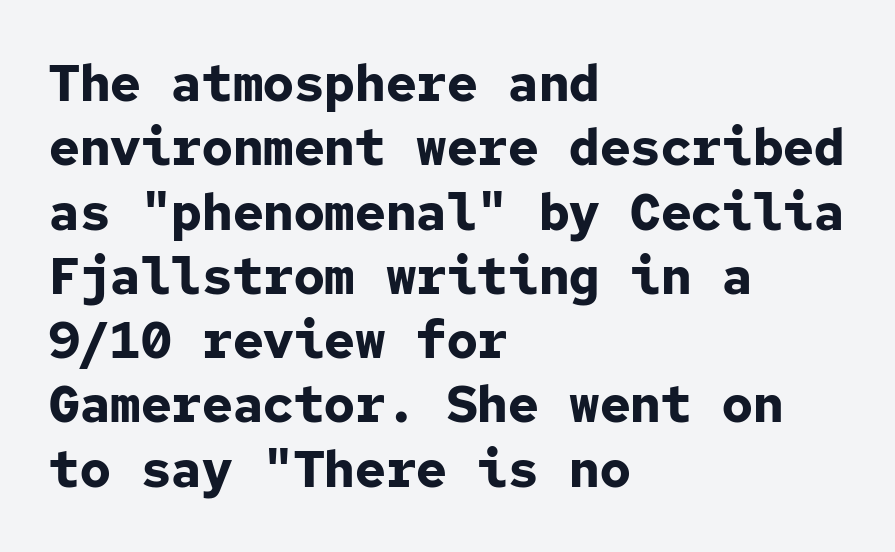
{"serif": "no", "italic": "no", "bold": "yes", "weight": "bold", "width": "normal", "stroke_contrast": "low", "x_height": "medium", "monospaced": "yes", "underline": "no", "align": "left", "line_spacing": "normal", "line_spacing_ratio": 1.26, "letter_spacing": "normal", "letter_spacing_em": 0.0, "glyph_px": 51}
